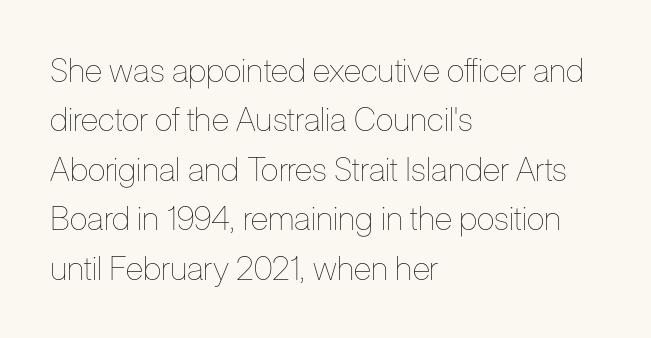
Q: Is the text bold? A: No.
Q: Is the text italic (slanted)? A: No, it is upright.
Q: Is the text underlined? A: No.
Q: How is the paragraph aligned? A: Left-aligned.
Q: Is the spacing between letters normal or unusually wide? A: Normal.
Q: Is the spacing between lines tight, normal or loose? A: Normal.
Q: Width (condensed, normal, or wide)? A: Condensed.
Q: Stroke contrast? A: Low.
Q: x-height? A: Medium.
Q: Monospaced? A: No.
